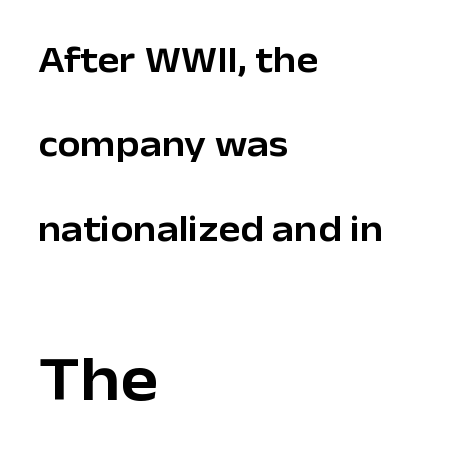
Spacing between characters is what you'd get straight out of the box. Leading is clearly above the norm, producing a sparse column. The lower block of text is set noticeably larger than the block above it. Letterform terminals end flat and unadorned throughout the passage.
